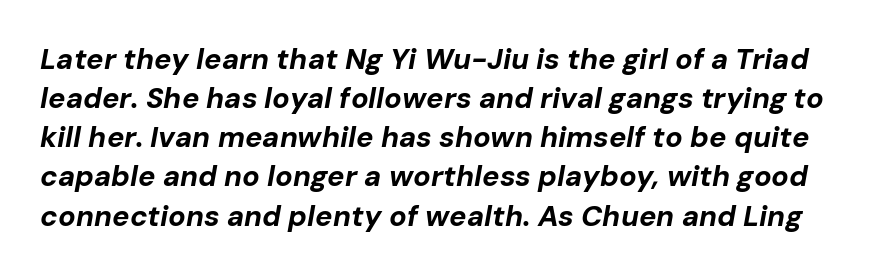
The image shows 29 px bold type, italic (leaning right); set normal line spacing (1.35x), normal letter spacing, not underlined; low stroke contrast and a medium x-height.
